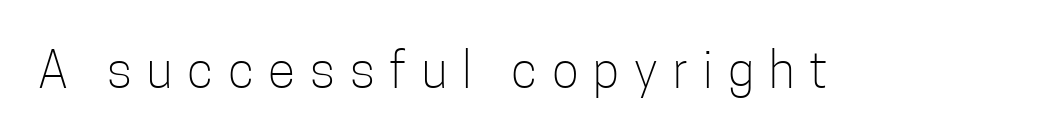
Q: Is the text bold? A: No.
Q: Is the text italic (slanted)? A: No, it is upright.
Q: Is the typeface a serif or a sans-serif typeface? A: Sans-serif.
Q: Is the text underlined? A: No.
Q: Is the spacing between letters normal or unusually wide? A: Unusually wide.
Q: Width (condensed, normal, or wide)? A: Condensed.
Q: Stroke contrast? A: Low.
Q: x-height? A: Medium.
Q: Monospaced? A: No.
